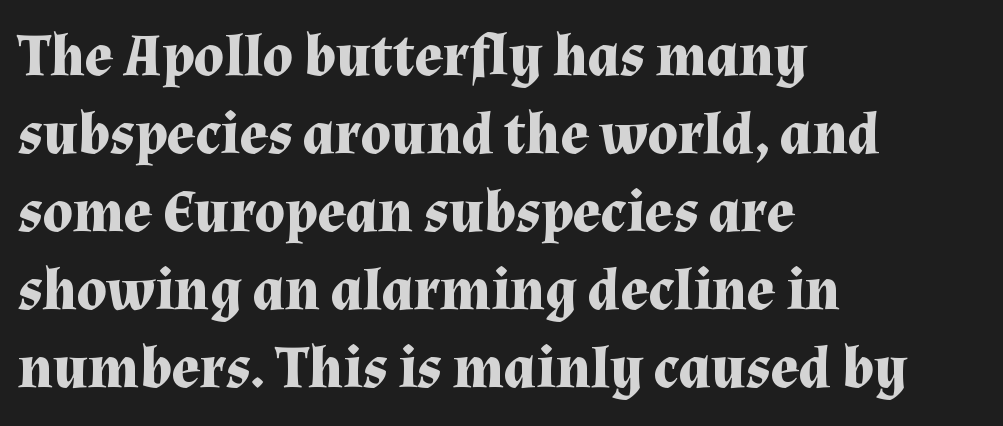
The image shows 59 px bold serif type, upright; set left-aligned, normal line spacing (1.32x), normal letter spacing, not underlined; medium stroke contrast and a medium x-height.
